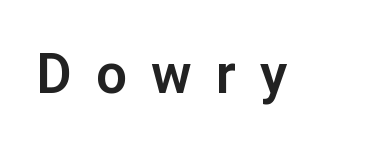
{"serif": "no", "italic": "no", "width": "normal", "stroke_contrast": "low", "x_height": "medium", "monospaced": "no", "underline": "no", "letter_spacing": "wide", "letter_spacing_em": 0.44, "glyph_px": 55}
